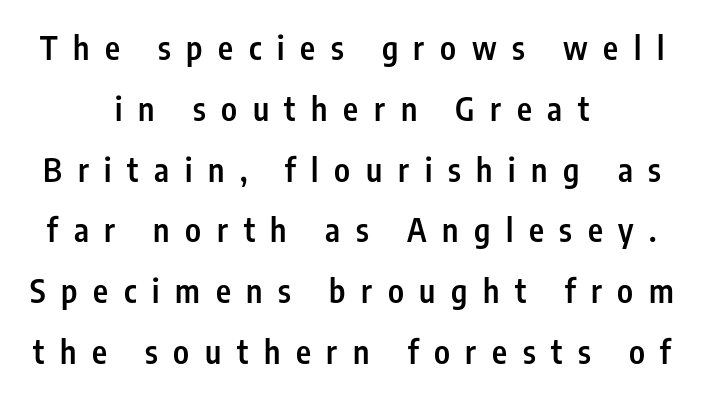
Q: Is the text bold? A: Semi-bold.
Q: Is the text italic (slanted)? A: No, it is upright.
Q: Is the typeface a serif or a sans-serif typeface? A: Sans-serif.
Q: Is the text underlined? A: No.
Q: How is the paragraph aligned? A: Centered.
Q: Is the spacing between letters normal or unusually wide? A: Unusually wide.
Q: Is the spacing between lines tight, normal or loose? A: Loose.
Q: Width (condensed, normal, or wide)? A: Condensed.
Q: Stroke contrast? A: Low.
Q: x-height? A: Medium.
Q: Monospaced? A: No.
